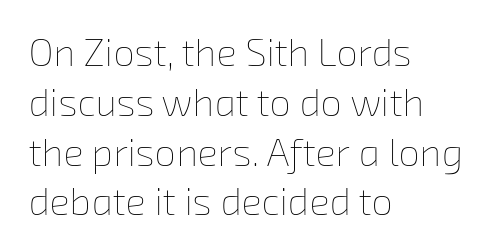
{"bold": "no", "weight": "thin", "width": "normal", "stroke_contrast": "low", "x_height": "medium", "monospaced": "no", "underline": "no", "align": "left", "line_spacing": "normal", "line_spacing_ratio": 1.31, "letter_spacing": "normal", "letter_spacing_em": 0.0, "glyph_px": 38}
